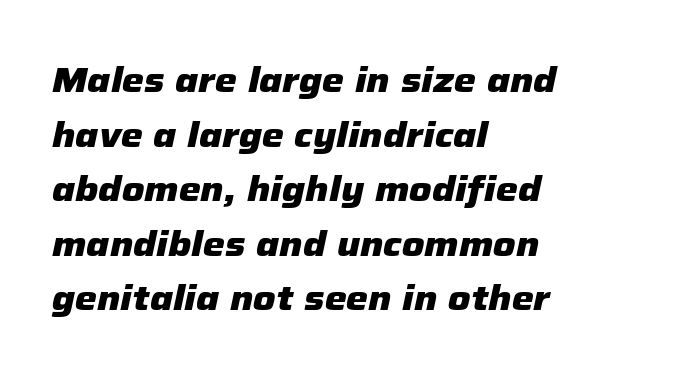
Summary of vertical rhythm: regular, with standard interline spacing. This rendering leaves character spacing at its baseline value. A student would call this left alignment; a typographer would say flush left, rag right. The typesetting leans heavy: a genuine bold. Observe the lean: these are italic letterforms.
